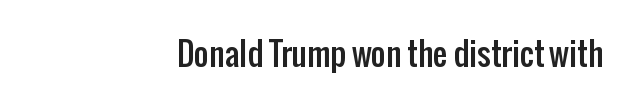
{"serif": "no", "italic": "no", "width": "condensed", "stroke_contrast": "low", "x_height": "medium", "monospaced": "no", "underline": "no", "align": "right", "letter_spacing": "normal", "letter_spacing_em": 0.0, "glyph_px": 32}
